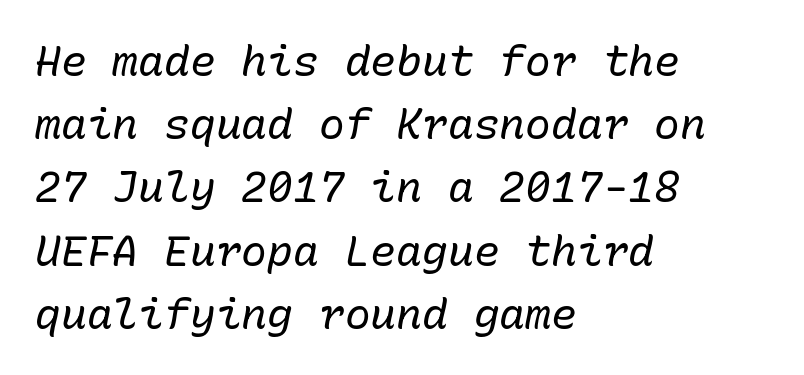
Any mark beneath the type? The region is blank. The vertical gap from one line to the next is medium. This is oblique type, the kind used for emphasis or titles. Short note: letters normally spaced.
